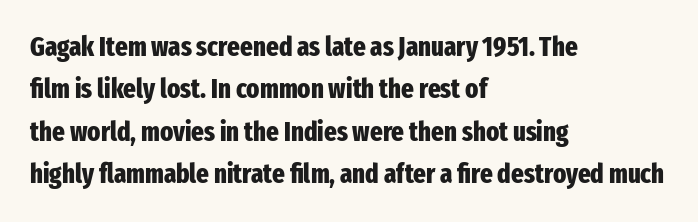
The image shows 27 px bold type, upright; set left-aligned, normal line spacing (1.57x), normal letter spacing, not underlined.
